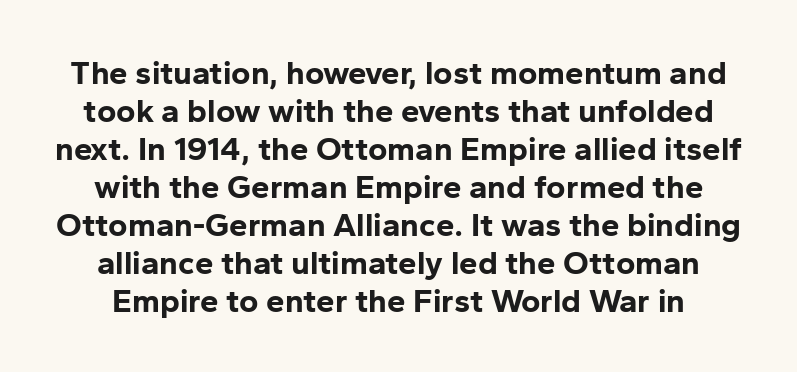
{"serif": "no", "italic": "no", "bold": "yes", "weight": "bold", "width": "normal", "stroke_contrast": "low", "x_height": "medium", "monospaced": "no", "underline": "no", "line_spacing": "tight", "line_spacing_ratio": 1.15, "letter_spacing": "normal", "letter_spacing_em": 0.0, "glyph_px": 33}
